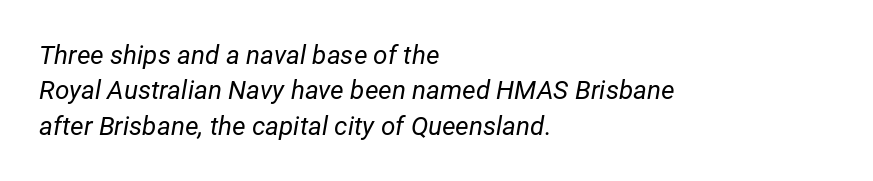
The image shows 26 px text type, italic (leaning right); set left-aligned, normal line spacing (1.36x), normal letter spacing, not underlined.
